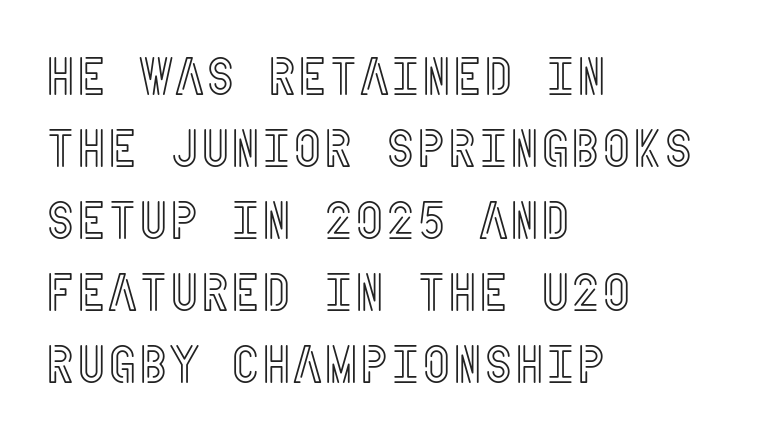
Q: Is the text italic (slanted)? A: No, it is upright.
Q: Is the text underlined? A: No.
Q: How is the paragraph aligned? A: Left-aligned.
Q: Is the spacing between letters normal or unusually wide? A: Normal.
Q: Is the spacing between lines tight, normal or loose? A: Normal.
Q: Width (condensed, normal, or wide)? A: Condensed.
Q: x-height? A: Large.
